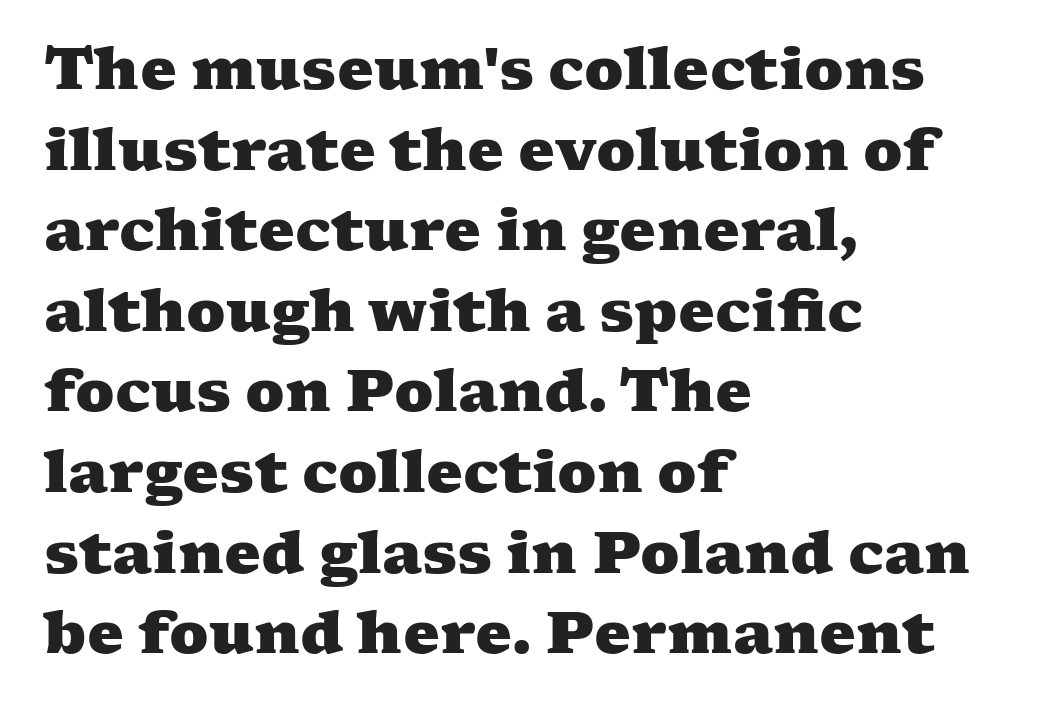
The image shows 58 px heavy, wide serif type; set left-aligned, normal line spacing (1.39x), normal letter spacing, not underlined; medium stroke contrast and a medium x-height.
